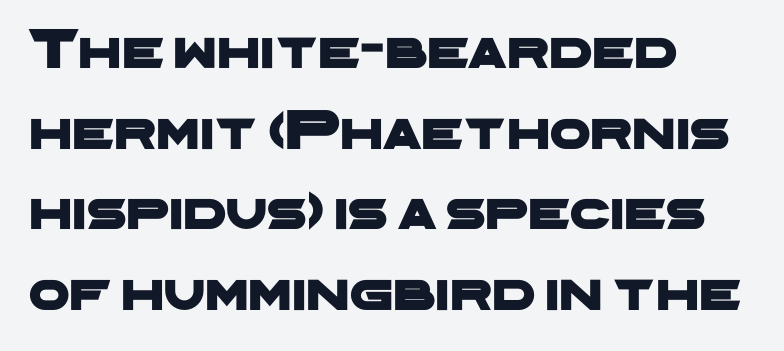
Honestly, the letter spacing is just normal — you wouldn't notice it. Each letter keeps its own natural width here, so spacing adapts to shape. Short and long lines alike share a common starting point at left. The rendering uses a moderate line-height, typical for paragraphs.
